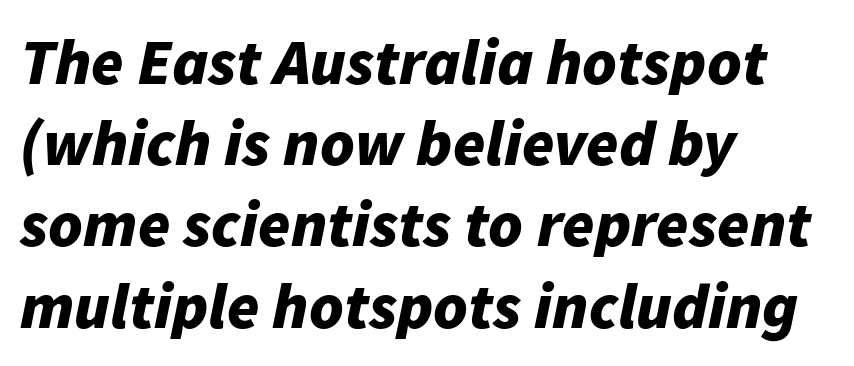
{"italic": "yes", "lean": "right", "slant_degrees": 11, "bold": "yes", "weight": "bold", "width": "normal", "stroke_contrast": "low", "x_height": "medium", "monospaced": "no", "underline": "no", "align": "left", "line_spacing": "normal", "line_spacing_ratio": 1.25, "letter_spacing": "normal", "letter_spacing_em": 0.0, "glyph_px": 65}
